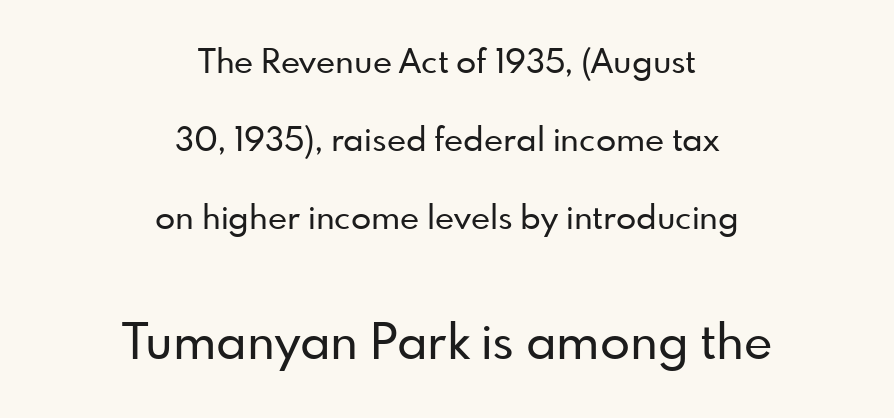
Q: Is the text italic (slanted)? A: No, it is upright.
Q: Is the typeface a serif or a sans-serif typeface? A: Sans-serif.
Q: Is the text underlined? A: No.
Q: How is the paragraph aligned? A: Centered.
Q: Is the spacing between letters normal or unusually wide? A: Normal.
Q: Is the spacing between lines tight, normal or loose? A: Loose.
Q: Which block of text is set in a larger size, the first (top) or the second (bottom)? A: The second (bottom) one.
Q: Width (condensed, normal, or wide)? A: Normal.
Q: Stroke contrast? A: Low.
Q: x-height? A: Small.
Q: Monospaced? A: No.
